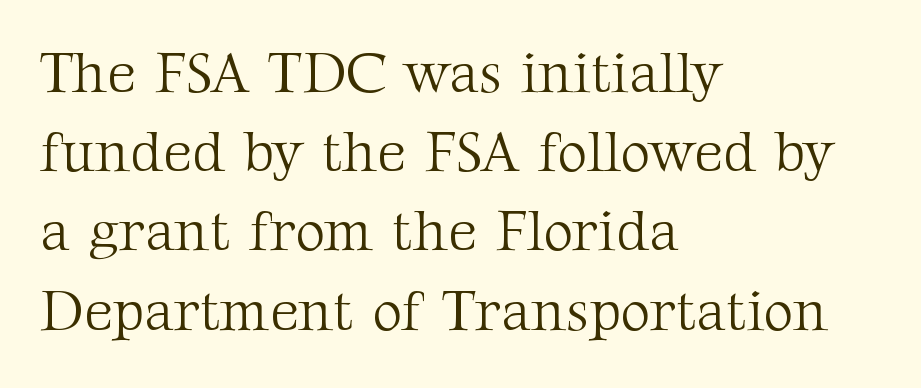
{"serif": "yes", "italic": "no", "bold": "no", "weight": "light", "width": "normal", "stroke_contrast": "medium", "x_height": "medium", "monospaced": "no", "underline": "no", "align": "left", "line_spacing": "normal", "line_spacing_ratio": 1.39, "letter_spacing": "normal", "letter_spacing_em": 0.0, "glyph_px": 57}
